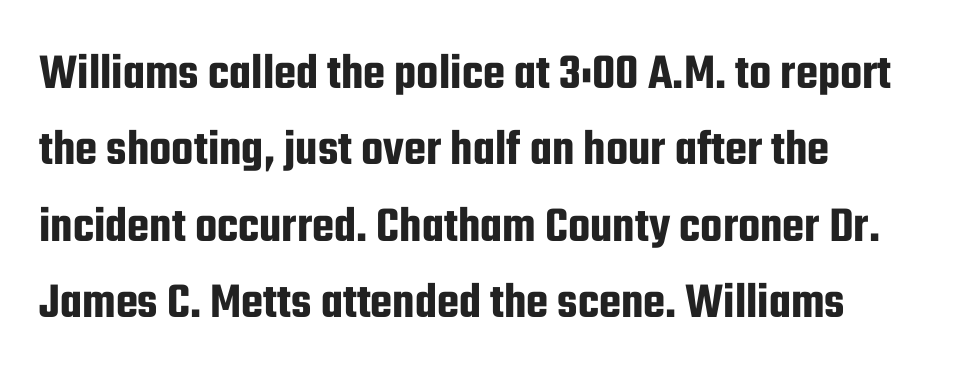
The passage shown is typeset with a sans-serif family. Compared with typical paragraphs, the rows here are spaced about the same. This rendering leaves character spacing at its baseline value. A typesetter would call this proportional, since set widths differ per character. Typeset ragged right — the left edge is the straight one.
